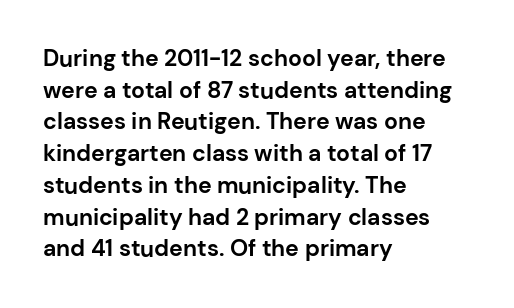
{"italic": "no", "bold": "yes", "underline": "no", "align": "left", "line_spacing": "normal", "line_spacing_ratio": 1.38, "letter_spacing": "normal", "letter_spacing_em": 0.0, "glyph_px": 23}
